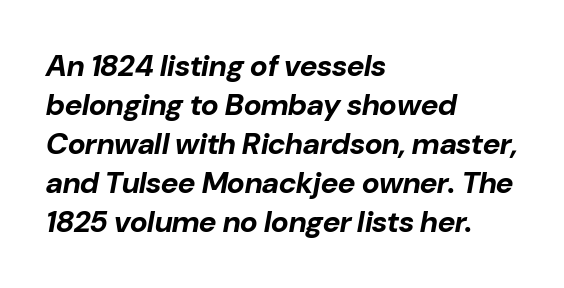
Regarding leading, the lines here are spaced in the standard way. The strokes are fattened all the way to bold. Honestly, the letter spacing is just normal — you wouldn't notice it. Anything drawn beneath the words? Only blank space. Horizontally, the lines are justified to the leading edge only.
